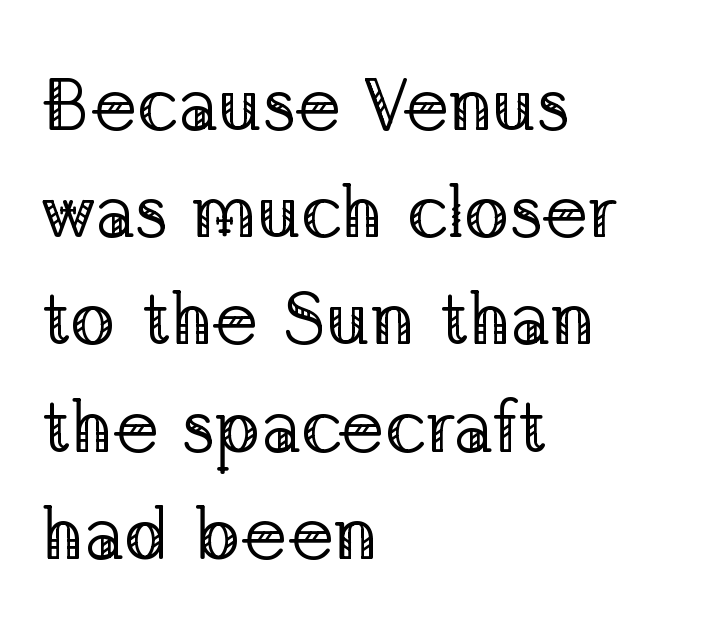
{"serif": "yes", "italic": "no", "bold": "no", "weight": "regular", "width": "normal", "stroke_contrast": "low", "x_height": "medium", "monospaced": "no", "underline": "no", "align": "left", "line_spacing": "normal", "line_spacing_ratio": 1.43, "letter_spacing": "normal", "letter_spacing_em": 0.0, "glyph_px": 75}
